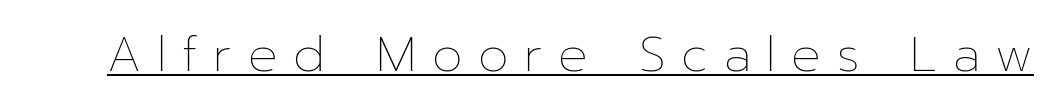
{"italic": "no", "bold": "no", "weight": "thin", "width": "normal", "stroke_contrast": "low", "x_height": "medium", "monospaced": "no", "underline": "yes", "letter_spacing": "wide", "letter_spacing_em": 0.32, "glyph_px": 49}
